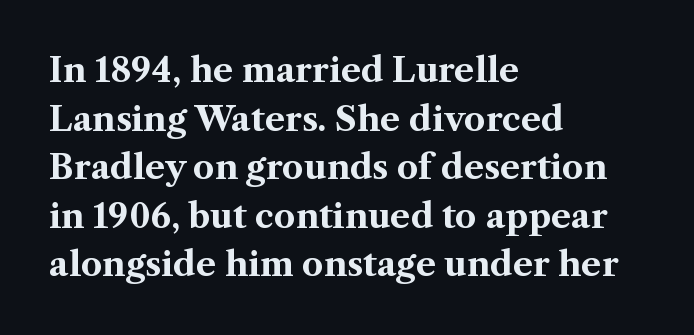
Q: Is the text bold? A: Yes.
Q: Is the text italic (slanted)? A: No, it is upright.
Q: Is the typeface a serif or a sans-serif typeface? A: Serif.
Q: Is the text underlined? A: No.
Q: How is the paragraph aligned? A: Left-aligned.
Q: Is the spacing between letters normal or unusually wide? A: Normal.
Q: Is the spacing between lines tight, normal or loose? A: Normal.
Q: Width (condensed, normal, or wide)? A: Normal.
Q: Stroke contrast? A: Medium.
Q: x-height? A: Medium.
Q: Monospaced? A: No.
